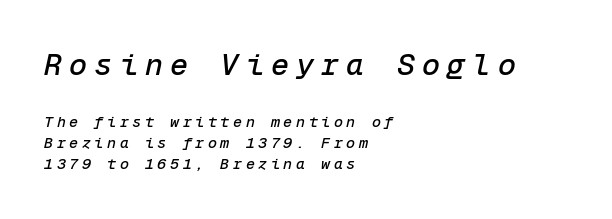
Q: Is the text italic (slanted)? A: Yes, it leans right by about 12 degrees.
Q: Is the text underlined? A: No.
Q: How is the paragraph aligned? A: Left-aligned.
Q: Is the spacing between letters normal or unusually wide? A: Unusually wide.
Q: Is the spacing between lines tight, normal or loose? A: Normal.
Q: Which block of text is set in a larger size, the first (top) or the second (bottom)? A: The first (top) one.
Q: Width (condensed, normal, or wide)? A: Normal.
Q: Stroke contrast? A: Low.
Q: x-height? A: Medium.
Q: Monospaced? A: Yes.
